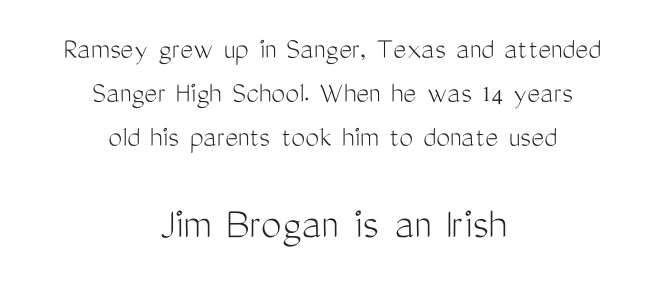
{"serif": "no", "italic": "no", "bold": "no", "weight": "light", "width": "condensed", "stroke_contrast": "medium", "x_height": "medium", "monospaced": "no", "underline": "no", "align": "center", "line_spacing": "normal", "line_spacing_ratio": 1.42, "letter_spacing": "normal", "letter_spacing_em": 0.0, "larger_block": "second", "size_ratio": 1.48, "glyph_px": 46}
